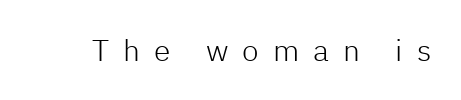
The image shows 30 px light sans-serif type, upright; set unusually wide letter spacing (+0.47 em), not underlined; low stroke contrast and a medium x-height.
